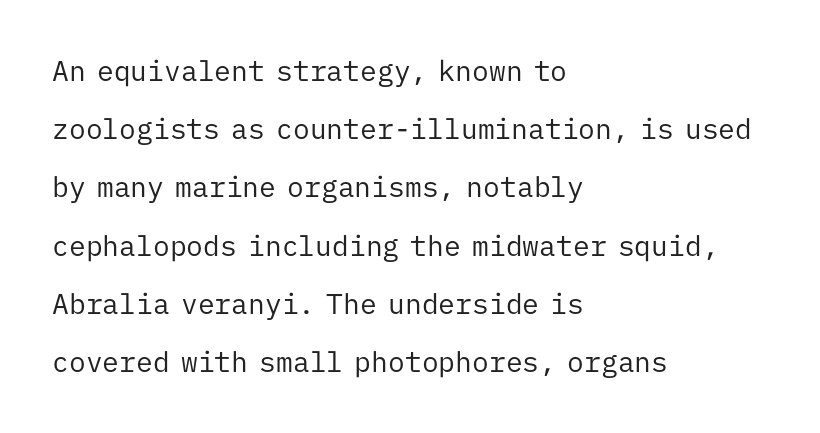
{"serif": "no", "italic": "no", "bold": "no", "weight": "regular", "width": "normal", "stroke_contrast": "low", "x_height": "medium", "monospaced": "yes", "underline": "no", "align": "left", "line_spacing": "loose", "line_spacing_ratio": 2.08, "letter_spacing": "normal", "letter_spacing_em": 0.0, "glyph_px": 28}
